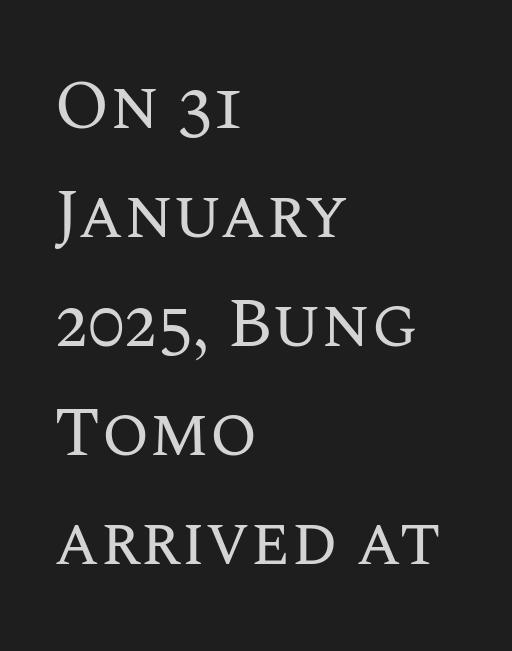
Visually the block forms a straight wall on the left and a jagged coastline on the right. The letters advance in unequal steps, a hallmark of proportional type. Do the letters lean? They stand straight. Weight: regular or lighter. In terms of letterspacing, this is plain default setting. Rule under the text: the space is simply empty.
